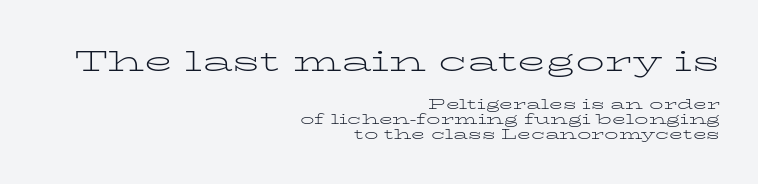
Here the designer chose a conventional face with non-uniform glyph widths. Think standard paragraph weight, or any step lighter than that. Decoration check: the copy has no underline. You get the large type first, then a drop to smaller type. Letter spacing: default.
